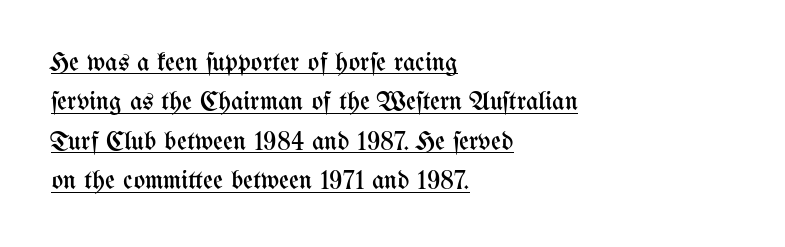
{"italic": "no", "bold": "no", "underline": "yes", "align": "left", "line_spacing": "normal", "line_spacing_ratio": 1.46, "letter_spacing": "normal", "letter_spacing_em": 0.0, "glyph_px": 27}
